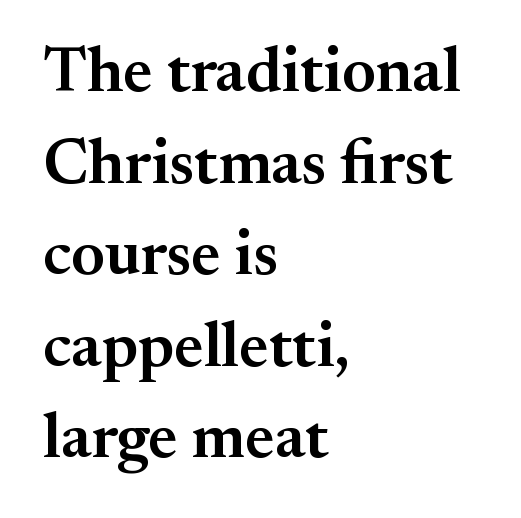
{"serif": "yes", "italic": "no", "bold": "semi", "weight": "semibold", "width": "normal", "stroke_contrast": "medium", "x_height": "small", "monospaced": "no", "underline": "no", "align": "left", "line_spacing": "normal", "line_spacing_ratio": 1.43, "letter_spacing": "normal", "letter_spacing_em": 0.0, "glyph_px": 64}
